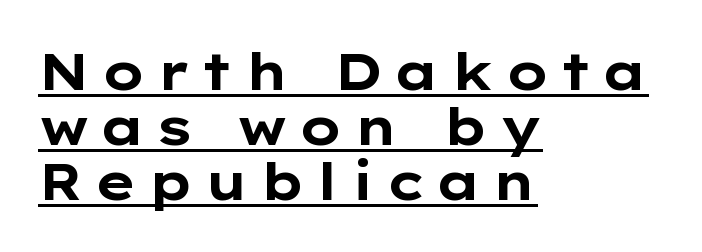
The specimen includes a rule beneath the text block's lines. Which margin do the lines hug? The left one — the right edge is uneven. Unlike a traditional serif, this face leaves its strokes unadorned. Each letter keeps its own natural width here, so spacing adapts to shape. Upright lettering throughout.
